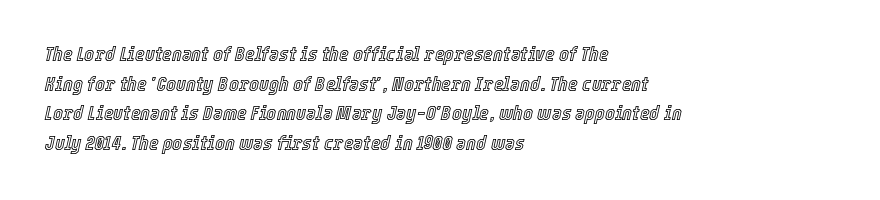
Q: Is the text italic (slanted)? A: Yes, it leans right by about 12 degrees.
Q: Is the text underlined? A: No.
Q: How is the paragraph aligned? A: Left-aligned.
Q: Is the spacing between letters normal or unusually wide? A: Normal.
Q: Is the spacing between lines tight, normal or loose? A: Normal.
